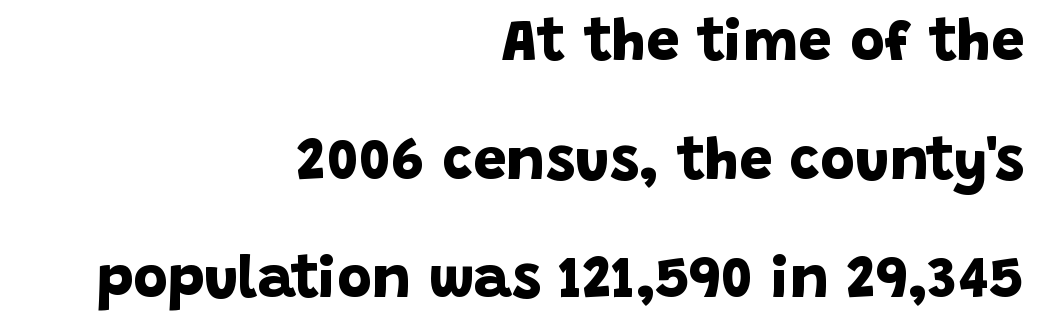
{"serif": "no", "bold": "yes", "weight": "bold", "width": "normal", "stroke_contrast": "low", "x_height": "large", "monospaced": "no", "underline": "no", "align": "right", "line_spacing": "loose", "line_spacing_ratio": 2.01, "letter_spacing": "normal", "letter_spacing_em": 0.0, "glyph_px": 59}
